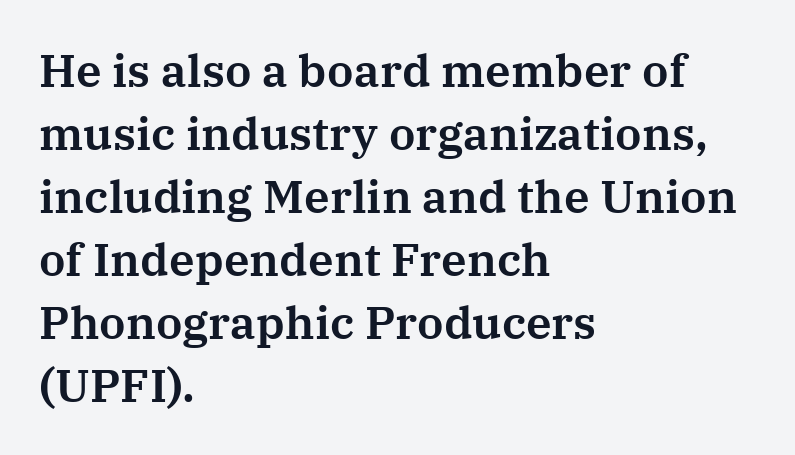
Q: Is the text italic (slanted)? A: No, it is upright.
Q: Is the typeface a serif or a sans-serif typeface? A: Serif.
Q: Is the text underlined? A: No.
Q: How is the paragraph aligned? A: Left-aligned.
Q: Is the spacing between letters normal or unusually wide? A: Normal.
Q: Is the spacing between lines tight, normal or loose? A: Normal.
Q: Width (condensed, normal, or wide)? A: Normal.
Q: Stroke contrast? A: Medium.
Q: x-height? A: Medium.
Q: Monospaced? A: No.
